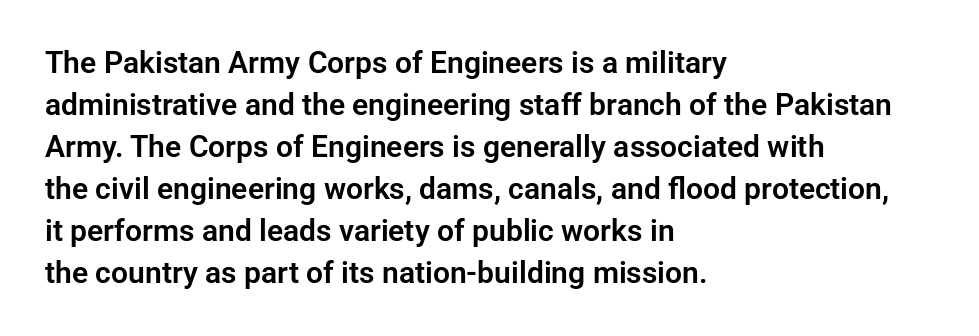
The glyphs in this specimen are sans serif. The lettering holds an erect, upright posture throughout. These lines are set flush left with a ragged right edge. How would I describe the line gaps? Plain and ordinary. These lines are rendered in a variable-pitch font.
